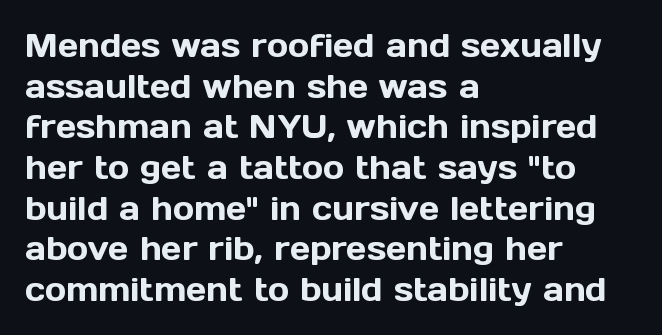
The image shows 32 px sans-serif type, upright; set left-aligned, normal line spacing (1.27x), normal letter spacing, not underlined; a medium x-height.
